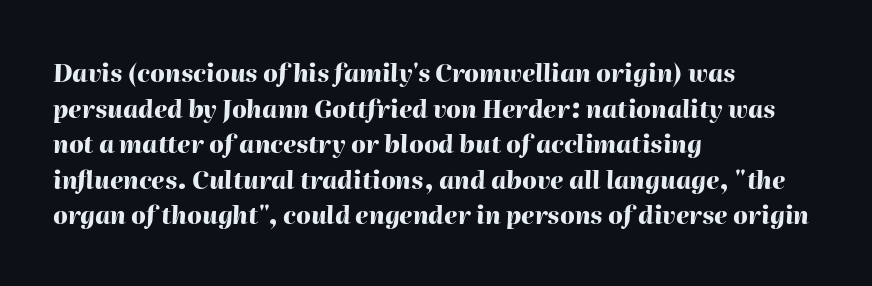
An italicized treatment has been applied to the whole sample. Lines of text with bare space underneath. Words appear dense and cohesive because spacing is normal. The rendering uses a bold face; every stroke is thick and dark. The ragged edge is on the right, which tells us the setting is flush left.
